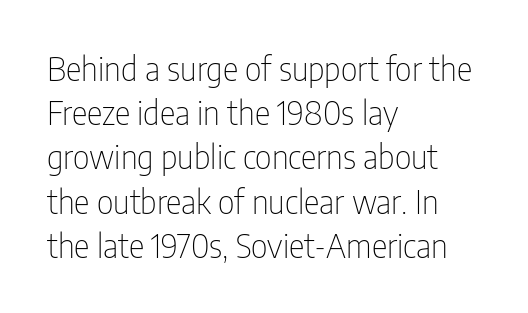
The type family on display is of the sans-serif kind. Varying glyph widths throughout — classic text-font behaviour. Posture: vertical. This rendering uses left alignment, leaving the right contour irregular. The space between consecutive lines is moderate. Only glyphs here, with clear space below each row.
